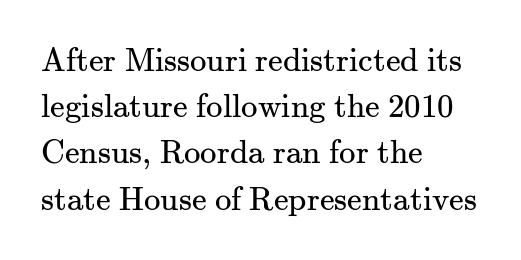
The strip under each line holds only bare page. Letter spacing: default. It's the straight-up-and-down kind of type. Compared with a centered layout, this one pins lines to the left instead. Horizontal bands of white between lines are of average thickness.
